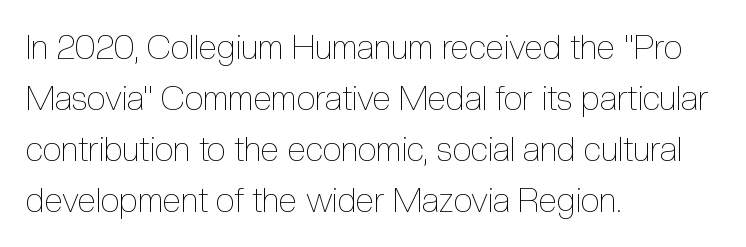
Q: Is the text bold? A: No.
Q: Is the text italic (slanted)? A: No, it is upright.
Q: Is the text underlined? A: No.
Q: How is the paragraph aligned? A: Left-aligned.
Q: Is the spacing between letters normal or unusually wide? A: Normal.
Q: Is the spacing between lines tight, normal or loose? A: Normal.
Q: Width (condensed, normal, or wide)? A: Condensed.
Q: x-height? A: Medium.
Q: Monospaced? A: No.
